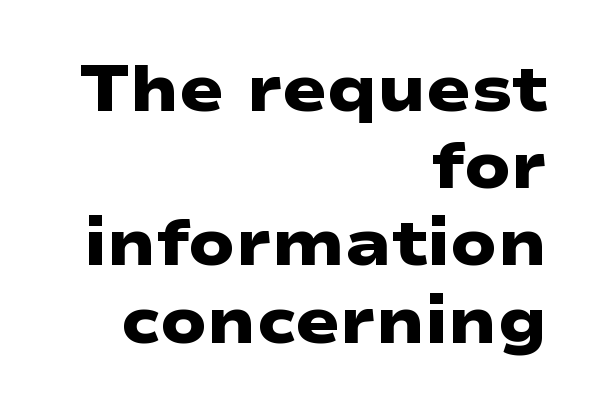
{"serif": "no", "bold": "yes", "weight": "heavy", "width": "wide", "stroke_contrast": "low", "x_height": "medium", "monospaced": "no", "underline": "no", "align": "right", "line_spacing_ratio": 1.17, "letter_spacing": "normal", "letter_spacing_em": 0.0, "glyph_px": 66}
